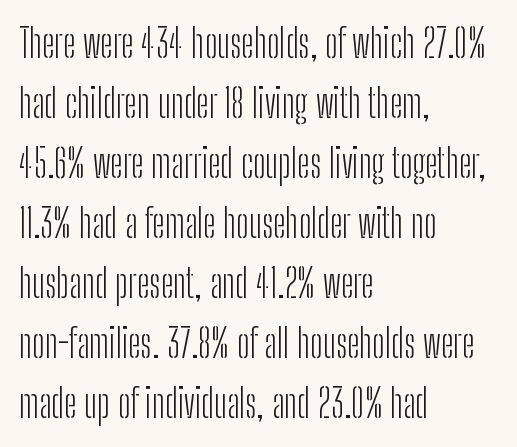
Each letter keeps its own natural width here, so spacing adapts to shape. Weight: not bold — regular or lighter. Is there much room between lines? A standard amount, neither cramped nor airy. Clear beneath every line of the passage. This sample uses plain, unmodified letter spacing. Posture: vertical.
